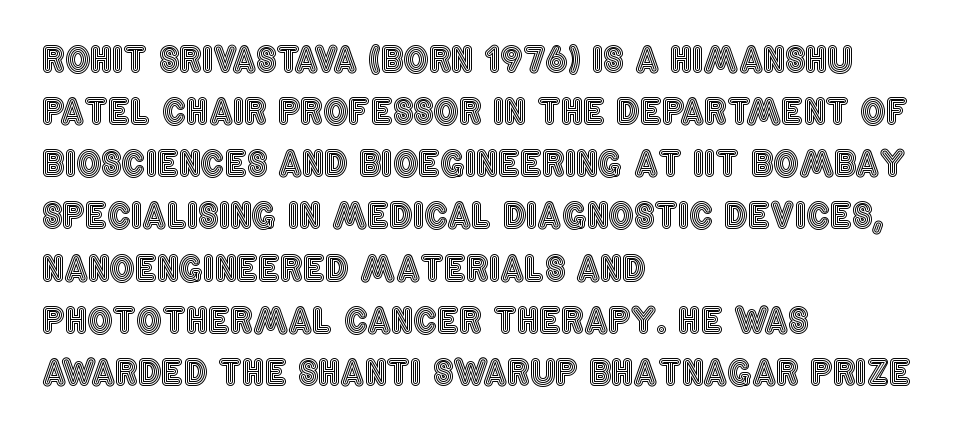
The image shows 35 px condensed type, upright; set left-aligned, normal line spacing (1.49x), normal letter spacing, not underlined; a large x-height.
